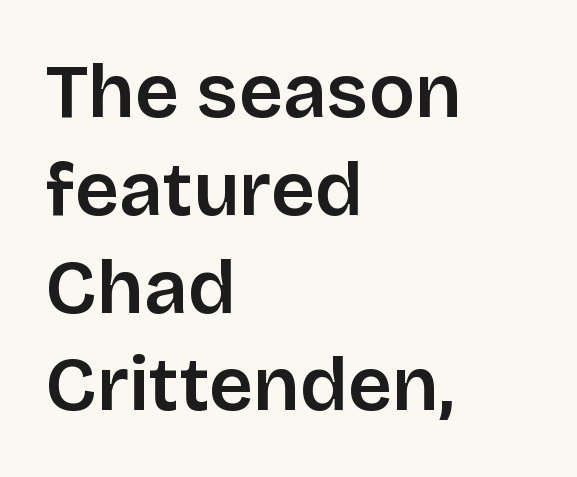
{"serif": "no", "italic": "no", "width": "normal", "stroke_contrast": "low", "x_height": "large", "monospaced": "no", "underline": "no", "align": "left", "line_spacing": "normal", "line_spacing_ratio": 1.27, "letter_spacing": "normal", "letter_spacing_em": 0.0, "glyph_px": 77}
